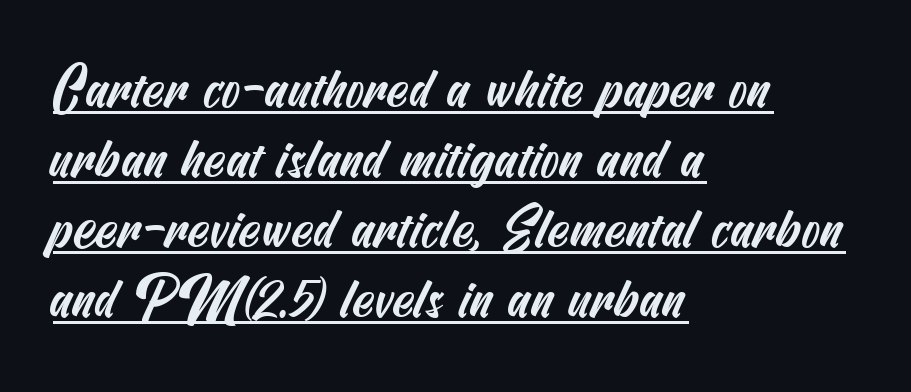
{"serif": "no", "width": "condensed", "stroke_contrast": "medium", "x_height": "small", "underline": "yes", "align": "left", "line_spacing": "normal", "line_spacing_ratio": 1.27, "letter_spacing": "normal", "letter_spacing_em": 0.0, "glyph_px": 55}
